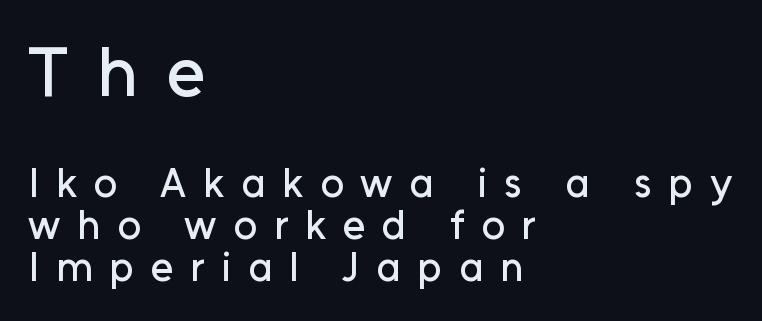
{"serif": "no", "italic": "no", "width": "normal", "stroke_contrast": "low", "x_height": "medium", "monospaced": "no", "underline": "no", "align": "left", "line_spacing": "tight", "line_spacing_ratio": 1.03, "letter_spacing": "wide", "letter_spacing_em": 0.41, "larger_block": "first", "size_ratio": 1.73, "glyph_px": 71}
